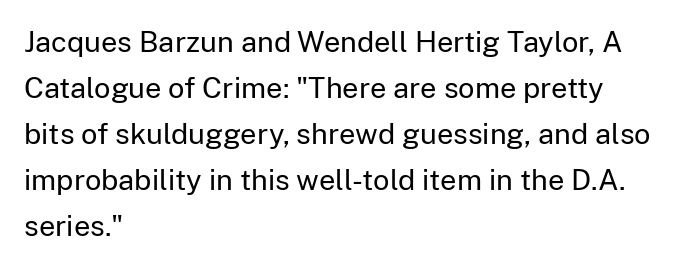
{"serif": "no", "italic": "no", "bold": "no", "weight": "regular", "width": "normal", "stroke_contrast": "low", "x_height": "medium", "monospaced": "no", "underline": "no", "align": "left", "line_spacing": "normal", "line_spacing_ratio": 1.59, "letter_spacing": "normal", "letter_spacing_em": 0.0, "glyph_px": 29}
